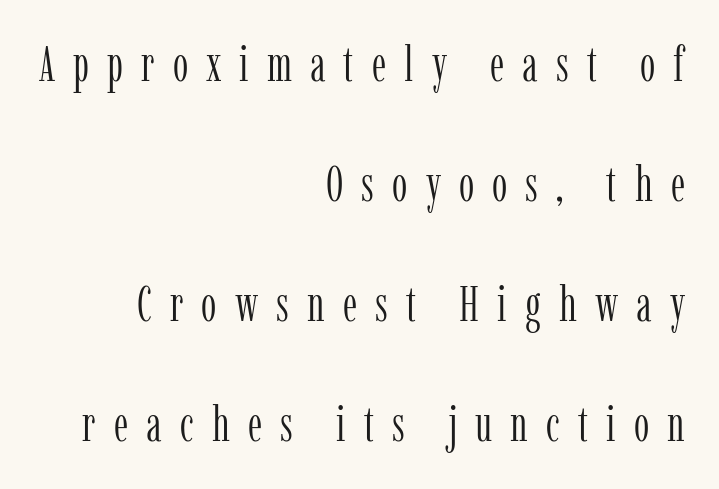
The image shows 49 px light, condensed serif type, upright; set right-aligned, loose line spacing (2.45x), unusually wide letter spacing (+0.37 em), not underlined; low stroke contrast and a medium x-height.
